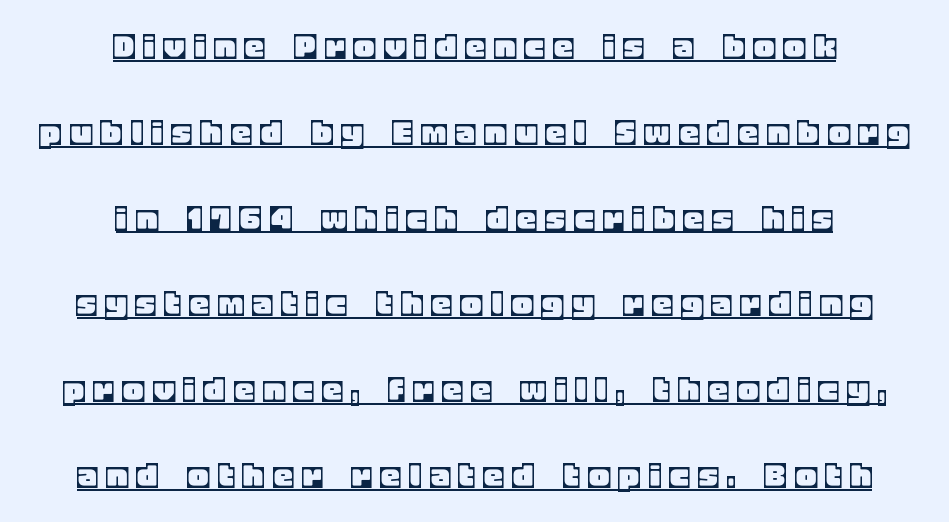
{"italic": "no", "width": "normal", "x_height": "large", "monospaced": "no", "underline": "yes", "align": "center", "line_spacing": "loose", "line_spacing_ratio": 2.2, "letter_spacing": "wide", "letter_spacing_em": 0.25, "glyph_px": 39}
